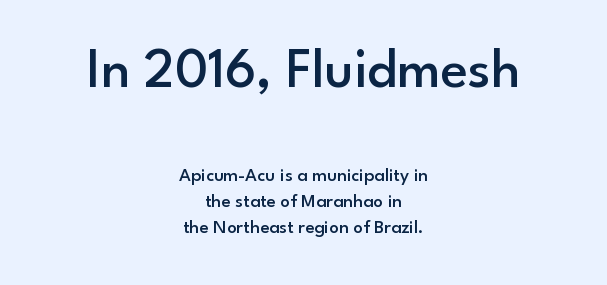
The image shows 56 px semibold sans-serif type, upright; set centered, normal line spacing (1.35x), normal letter spacing, not underlined; the first (top) block is 2.95x larger; low stroke contrast and a small x-height.
